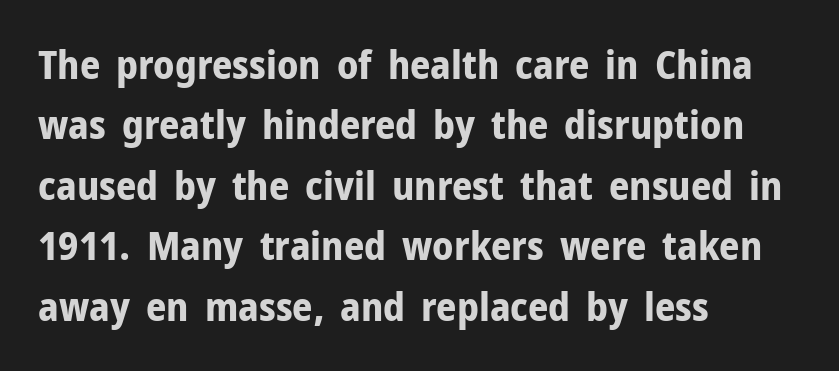
Q: Is the text bold? A: Yes.
Q: Is the text italic (slanted)? A: No, it is upright.
Q: Is the typeface a serif or a sans-serif typeface? A: Sans-serif.
Q: Is the text underlined? A: No.
Q: How is the paragraph aligned? A: Left-aligned.
Q: Is the spacing between letters normal or unusually wide? A: Normal.
Q: Is the spacing between lines tight, normal or loose? A: Normal.
Q: Width (condensed, normal, or wide)? A: Normal.
Q: Stroke contrast? A: Low.
Q: x-height? A: Medium.
Q: Monospaced? A: No.
